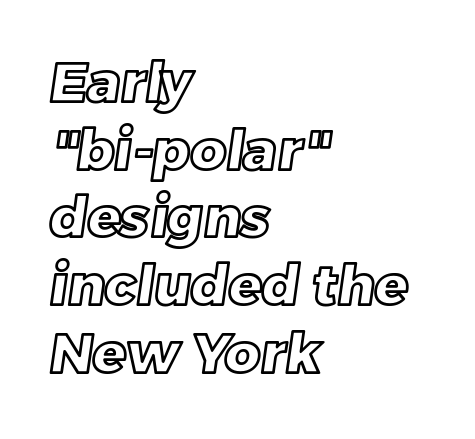
The image shows 55 px text type; set left-aligned, line spacing 1.23x, normal letter spacing, not underlined; a large x-height.
